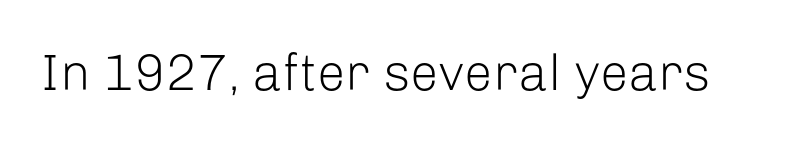
Underline: absent. Nothing heavy about these letters — not bold at all. The letters sit at their default tracking, neither squeezed nor spread. Looks like regular typesetting: each glyph gets only the width it needs. The lettering holds an erect, upright posture throughout.
